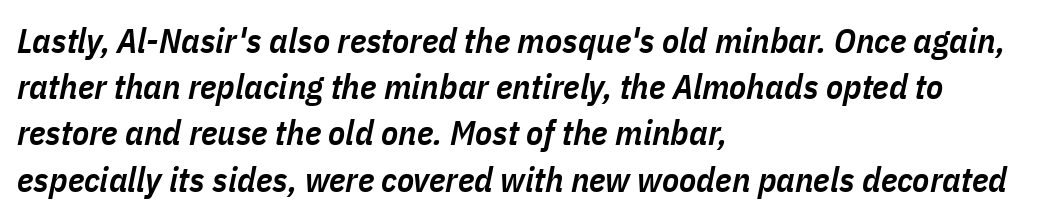
{"italic": "yes", "lean": "right", "slant_degrees": 11, "bold": "semi", "weight": "semibold", "width": "condensed", "stroke_contrast": "low", "x_height": "medium", "monospaced": "no", "underline": "no", "align": "left", "line_spacing": "normal", "line_spacing_ratio": 1.32, "letter_spacing": "normal", "letter_spacing_em": 0.0, "glyph_px": 35}
